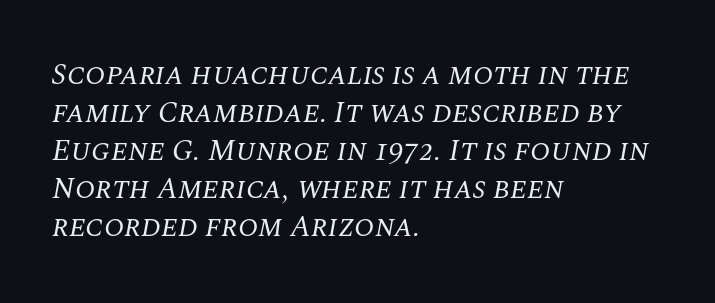
Stems and bowls with no extra thickness — not bold. You can tell from the footed stems that serif type was used. Alignment: flush left. Nobody touched the tracking dial on this one. A bare baseline throughout the passage. Posture: slanted.
